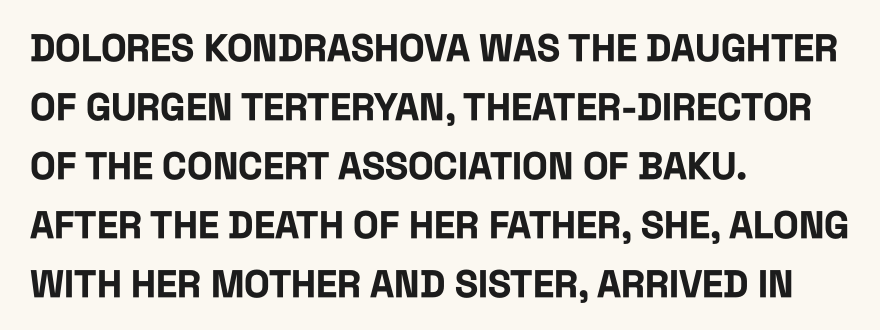
{"serif": "no", "italic": "no", "bold": "yes", "weight": "bold", "width": "condensed", "stroke_contrast": "low", "x_height": "large", "monospaced": "no", "underline": "no", "align": "left", "line_spacing": "normal", "line_spacing_ratio": 1.55, "letter_spacing": "normal", "letter_spacing_em": 0.0, "glyph_px": 38}
